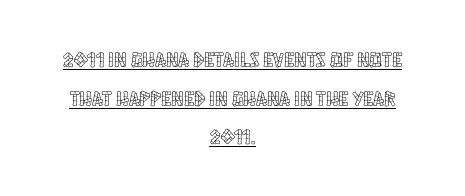
Q: Is the text italic (slanted)? A: No, it is upright.
Q: Is the text underlined? A: Yes.
Q: How is the paragraph aligned? A: Centered.
Q: Is the spacing between letters normal or unusually wide? A: Normal.
